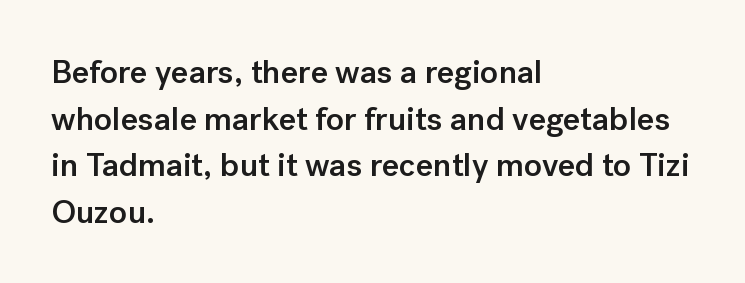
{"serif": "no", "italic": "no", "bold": "semi", "weight": "semibold", "width": "normal", "stroke_contrast": "low", "x_height": "medium", "monospaced": "no", "underline": "no", "align": "left", "line_spacing": "normal", "line_spacing_ratio": 1.41, "letter_spacing": "normal", "letter_spacing_em": 0.0, "glyph_px": 33}
